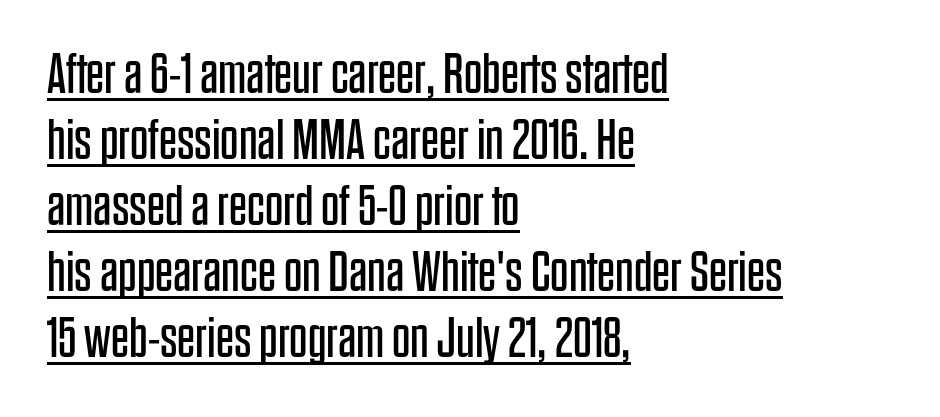
Q: Is the text bold? A: No.
Q: Is the text italic (slanted)? A: No, it is upright.
Q: Is the typeface a serif or a sans-serif typeface? A: Sans-serif.
Q: Is the text underlined? A: Yes.
Q: How is the paragraph aligned? A: Left-aligned.
Q: Is the spacing between letters normal or unusually wide? A: Normal.
Q: Width (condensed, normal, or wide)? A: Condensed.
Q: Stroke contrast? A: Low.
Q: x-height? A: Large.
Q: Monospaced? A: No.
